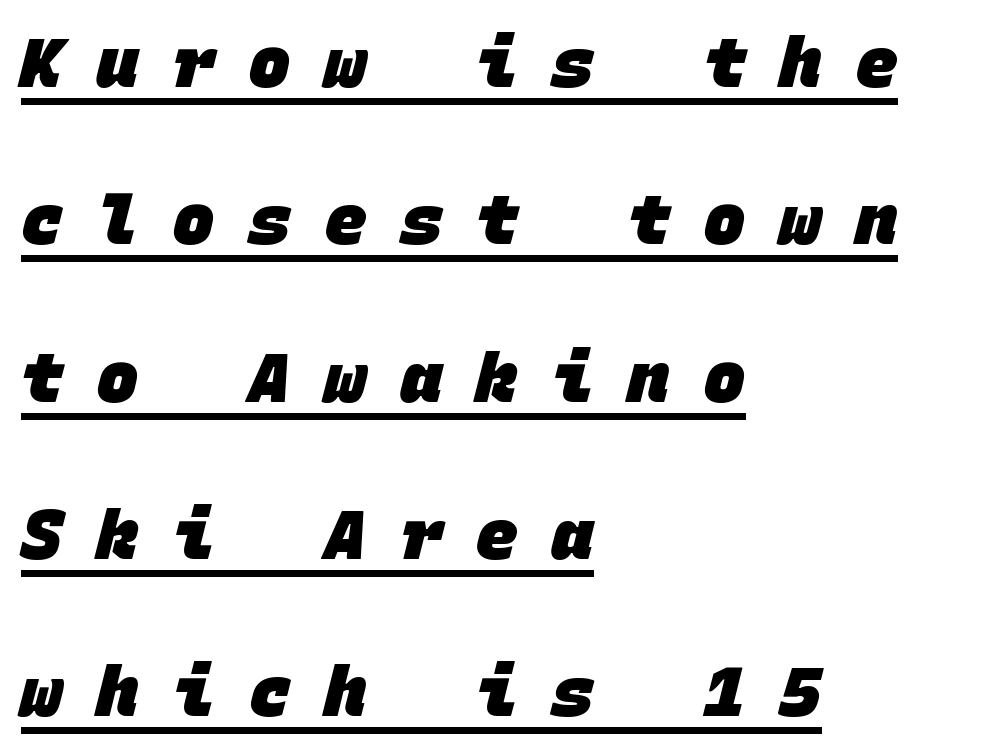
Q: Is the text bold? A: Yes.
Q: Is the typeface a serif or a sans-serif typeface? A: Sans-serif.
Q: Is the text underlined? A: Yes.
Q: How is the paragraph aligned? A: Left-aligned.
Q: Is the spacing between letters normal or unusually wide? A: Unusually wide.
Q: Is the spacing between lines tight, normal or loose? A: Loose.
Q: Width (condensed, normal, or wide)? A: Normal.
Q: Stroke contrast? A: Low.
Q: x-height? A: Large.
Q: Monospaced? A: Yes.
